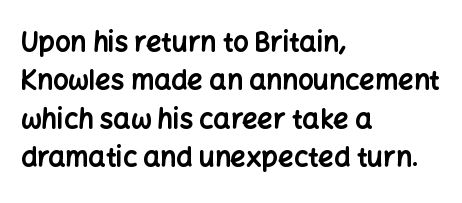
{"italic": "no", "bold": "yes", "underline": "no", "align": "left", "line_spacing": "normal", "line_spacing_ratio": 1.42, "letter_spacing": "normal", "letter_spacing_em": 0.0, "glyph_px": 27}
